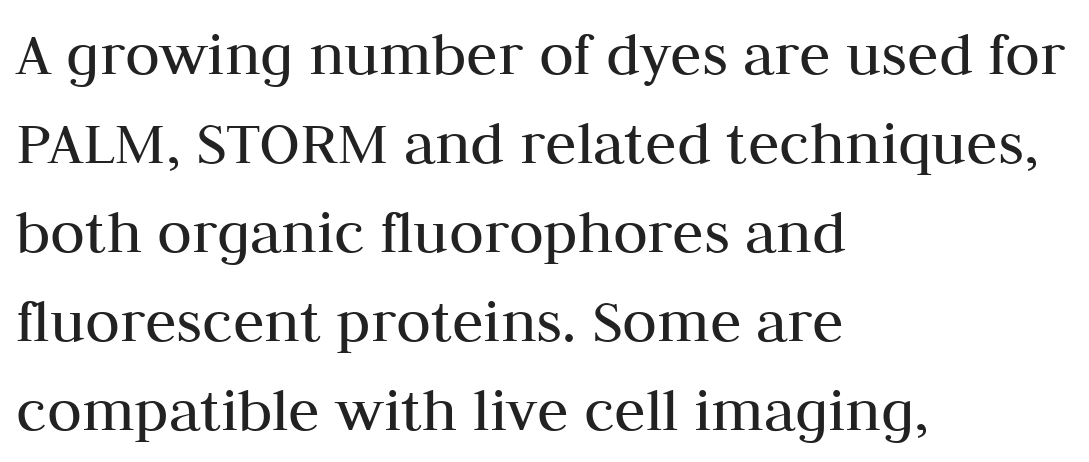
The image shows 64 px regular-weight serif type, upright; set left-aligned, normal line spacing (1.39x), normal letter spacing, not underlined; medium stroke contrast and a medium x-height.
